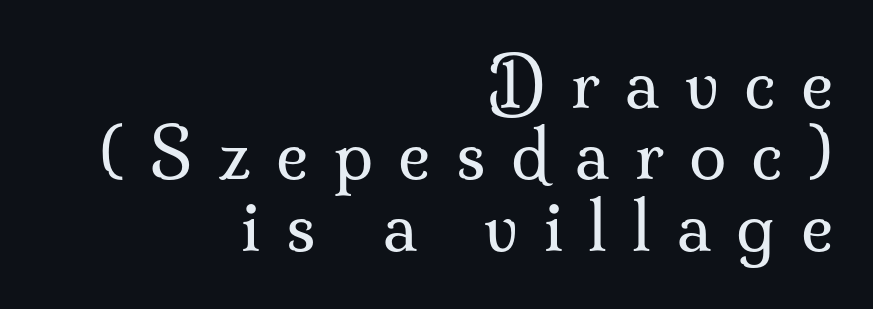
Look at the bottom of the vertical strokes: they flare into serifs here. Heft: none added — not bold. Someone cranked the tracking dial way up on this one. A roman cut, with each character standing at attention. Vertically, the passage feels compressed, each row crowding the next. Note the varied advance widths — an 'i' is clearly narrower than an 'm'.
